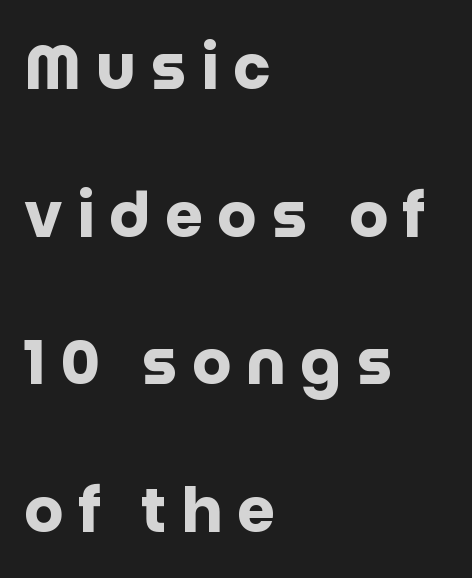
The image shows 61 px heavy sans-serif type, upright; set left-aligned, loose line spacing (2.42x), unusually wide letter spacing (+0.24 em), not underlined; low stroke contrast and a large x-height.
